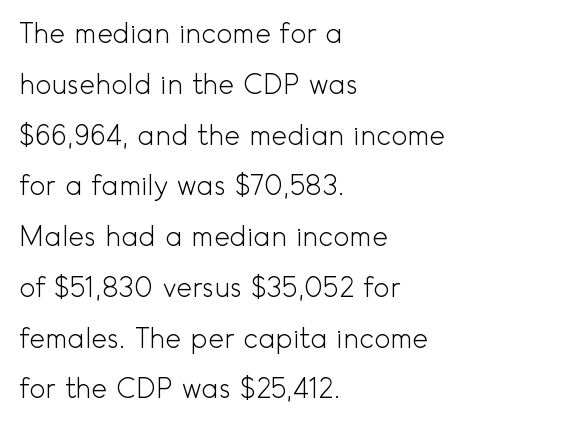
Q: Is the text bold? A: No.
Q: Is the text italic (slanted)? A: No, it is upright.
Q: Is the text underlined? A: No.
Q: How is the paragraph aligned? A: Left-aligned.
Q: Is the spacing between letters normal or unusually wide? A: Normal.
